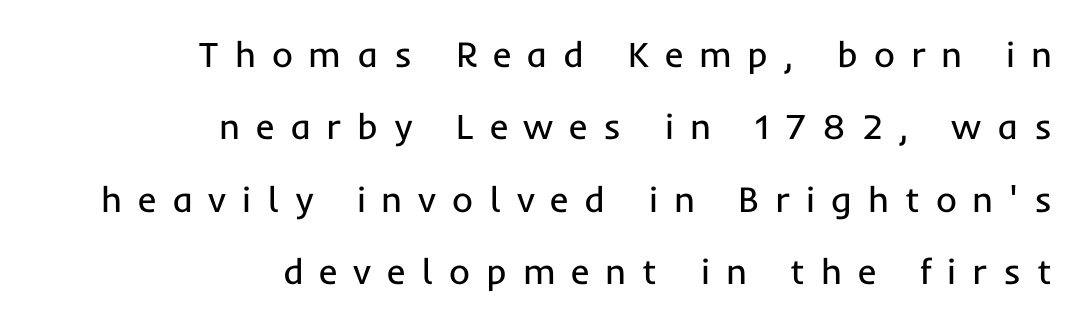
{"serif": "no", "italic": "no", "bold": "no", "weight": "regular", "width": "normal", "stroke_contrast": "low", "x_height": "medium", "monospaced": "no", "underline": "no", "align": "right", "line_spacing": "loose", "line_spacing_ratio": 2.01, "letter_spacing": "wide", "letter_spacing_em": 0.44, "glyph_px": 36}
